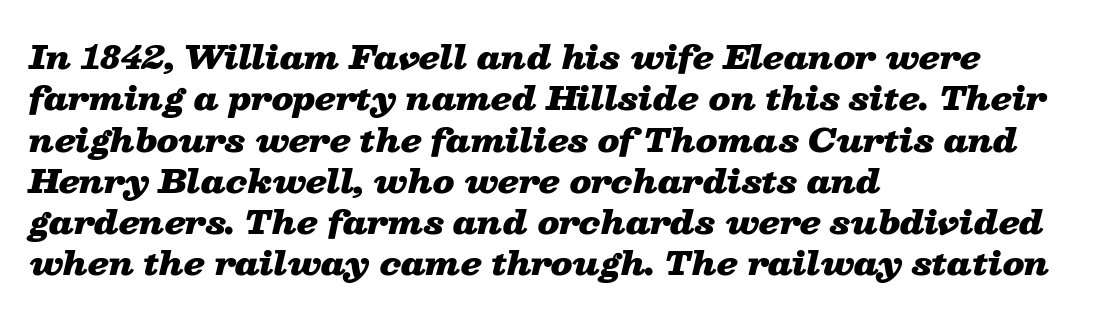
{"italic": "yes", "lean": "right", "slant_degrees": 13, "bold": "yes", "weight": "heavy", "width": "wide", "stroke_contrast": "low", "x_height": "medium", "monospaced": "no", "underline": "no", "align": "left", "line_spacing": "normal", "line_spacing_ratio": 1.29, "letter_spacing": "normal", "letter_spacing_em": 0.0, "glyph_px": 32}
